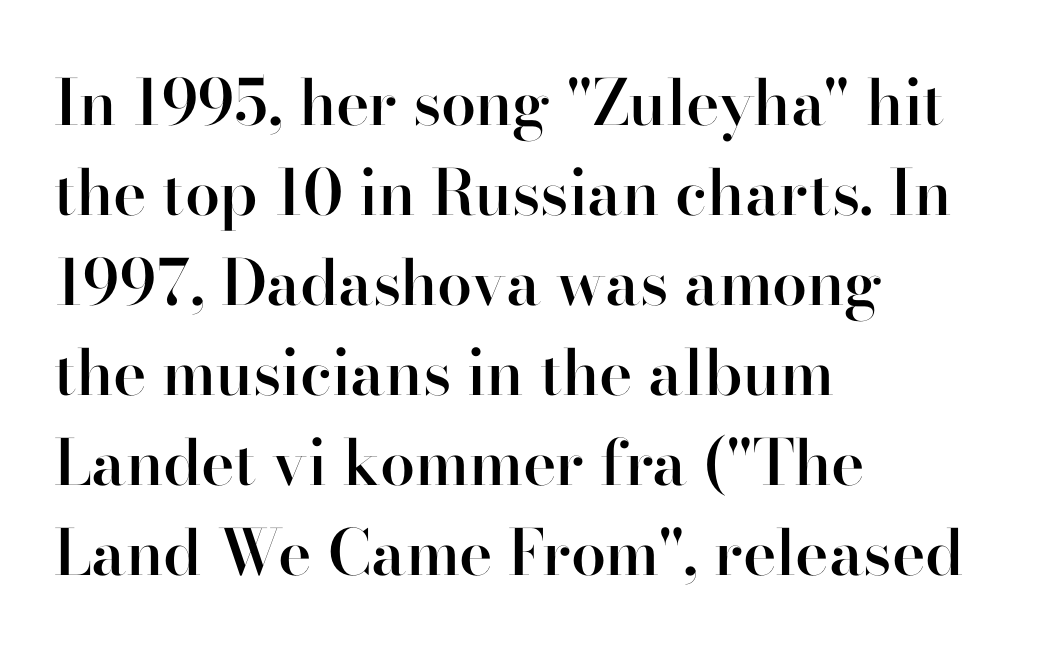
The image shows 63 px semibold serif type, upright; set left-aligned, normal line spacing (1.43x), normal letter spacing, not underlined; high stroke contrast and a small x-height.
